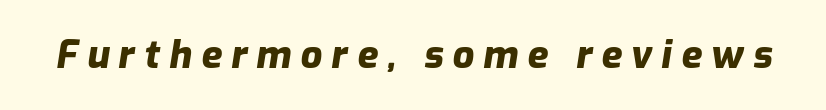
{"italic": "yes", "lean": "right", "slant_degrees": 9, "bold": "yes", "weight": "heavy", "width": "normal", "stroke_contrast": "low", "x_height": "medium", "monospaced": "no", "underline": "no", "letter_spacing": "wide", "letter_spacing_em": 0.24, "glyph_px": 38}
